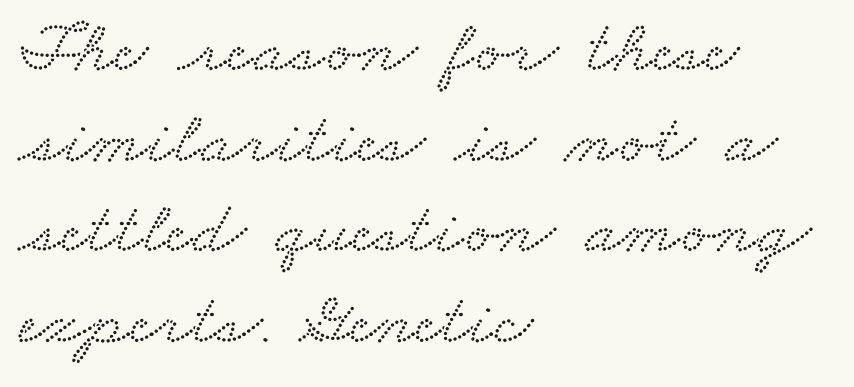
The image shows 75 px wide type; set left-aligned, line spacing 1.21x, normal letter spacing, not underlined; low stroke contrast and a small x-height.
